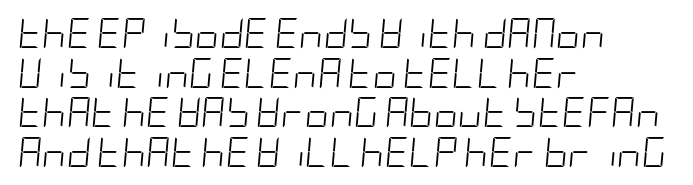
Q: Is the text bold? A: No.
Q: Is the text italic (slanted)? A: Yes, it leans right by about 5 degrees.
Q: Is the text underlined? A: No.
Q: How is the paragraph aligned? A: Left-aligned.
Q: Is the spacing between letters normal or unusually wide? A: Normal.
Q: Is the spacing between lines tight, normal or loose? A: Normal.
Q: Width (condensed, normal, or wide)? A: Condensed.
Q: Stroke contrast? A: Low.
Q: x-height? A: Large.
